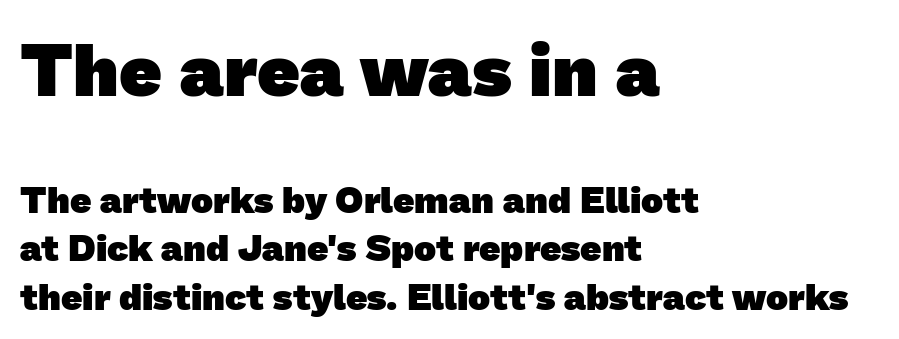
This sample uses plain, unmodified letter spacing. Beneath every word, the page is bare. You get the large type first, then a drop to smaller type. If you measured baseline to baseline, you'd find a middling distance. The rendering uses natural spacing where letterforms have individual widths.
